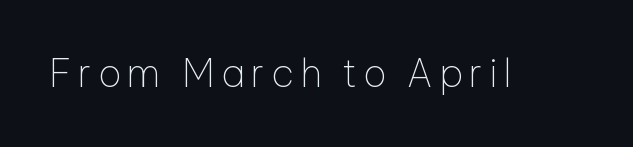
Q: Is the text bold? A: No.
Q: Is the text italic (slanted)? A: No, it is upright.
Q: Is the typeface a serif or a sans-serif typeface? A: Sans-serif.
Q: Is the text underlined? A: No.
Q: Width (condensed, normal, or wide)? A: Normal.
Q: Stroke contrast? A: Low.
Q: x-height? A: Medium.
Q: Monospaced? A: No.
